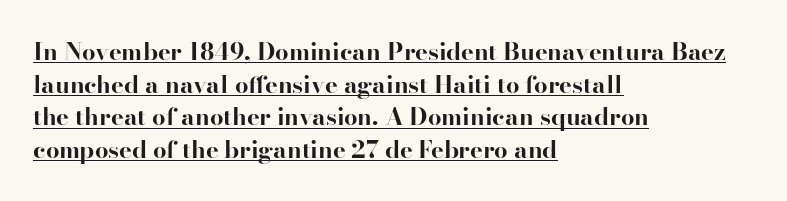
The image shows 24 px bold type, upright; set left-aligned, normal line spacing (1.36x), normal letter spacing, underlined.
